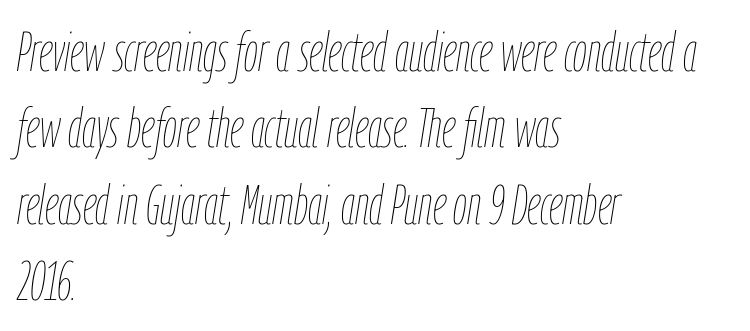
Q: Is the text bold? A: No.
Q: Is the text italic (slanted)? A: Yes, it leans right by about 9 degrees.
Q: Is the text underlined? A: No.
Q: How is the paragraph aligned? A: Left-aligned.
Q: Is the spacing between letters normal or unusually wide? A: Normal.
Q: Is the spacing between lines tight, normal or loose? A: Normal.
Q: Width (condensed, normal, or wide)? A: Condensed.
Q: Stroke contrast? A: Low.
Q: x-height? A: Medium.
Q: Monospaced? A: No.
